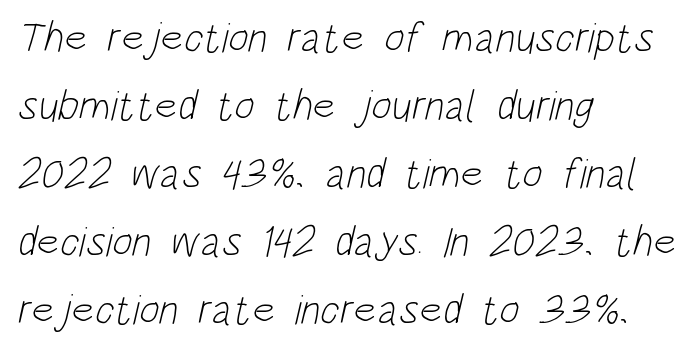
{"serif": "no", "bold": "no", "weight": "light", "width": "condensed", "stroke_contrast": "low", "x_height": "large", "monospaced": "no", "underline": "no", "align": "left", "line_spacing": "normal", "line_spacing_ratio": 1.58, "letter_spacing": "normal", "letter_spacing_em": 0.0, "glyph_px": 43}
